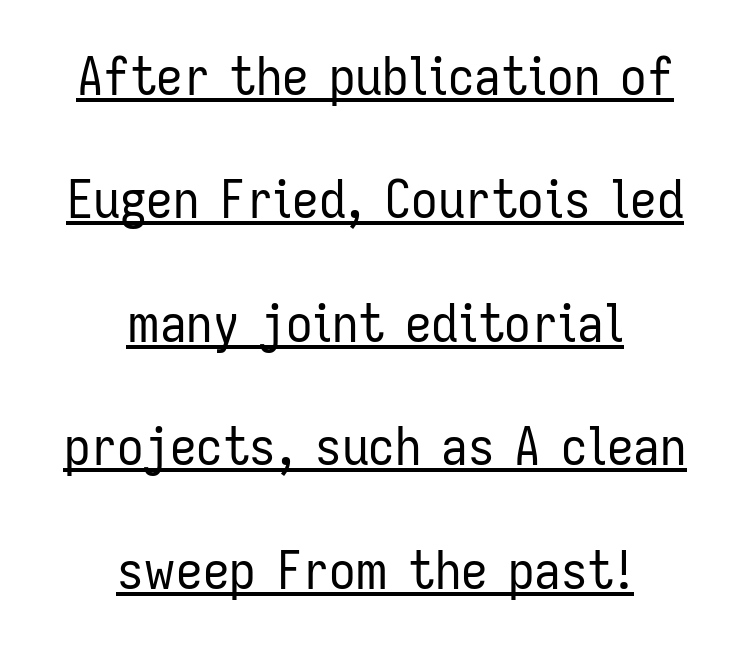
Note the varied advance widths — an 'i' is clearly narrower than an 'm'. Students, note that the glyphs here touch the page at normal intervals. Is the block centered? Yes — each line is placed symmetrically about the middle. The font sits on the lighter half of the weight spectrum, regular included. This block would shrink considerably if given ordinary leading; it's expanded now. Is there any slant? The stems are plumb.
